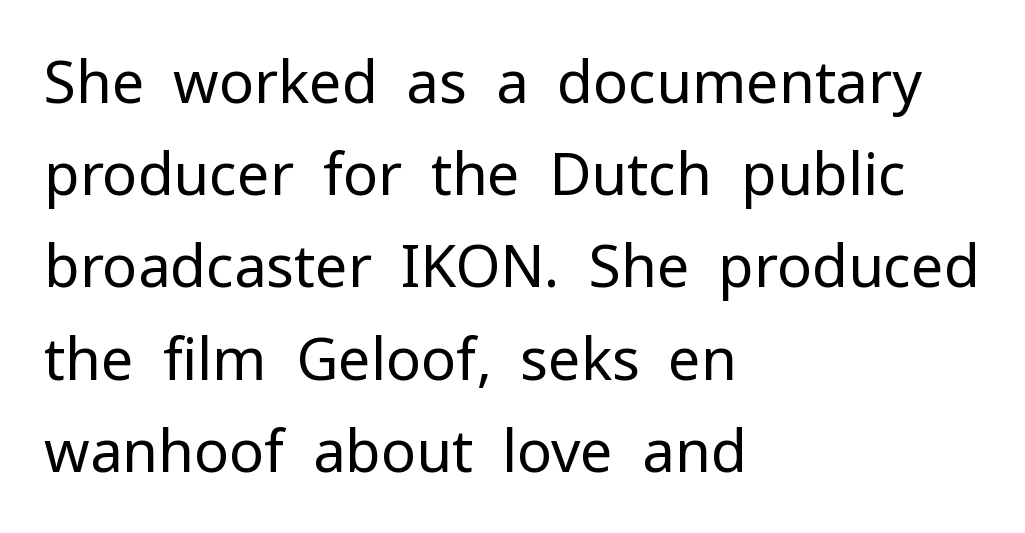
The image shows 58 px regular-weight sans-serif type, upright; set left-aligned, normal line spacing (1.59x), normal letter spacing, not underlined; low stroke contrast and a medium x-height.
